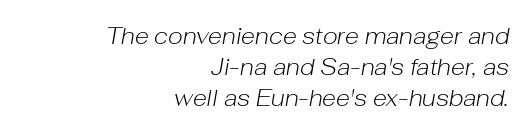
{"italic": "yes", "lean": "right", "slant_degrees": 10, "bold": "no", "underline": "no", "align": "right", "line_spacing": "normal", "line_spacing_ratio": 1.34, "letter_spacing": "normal", "letter_spacing_em": 0.0, "glyph_px": 23}
